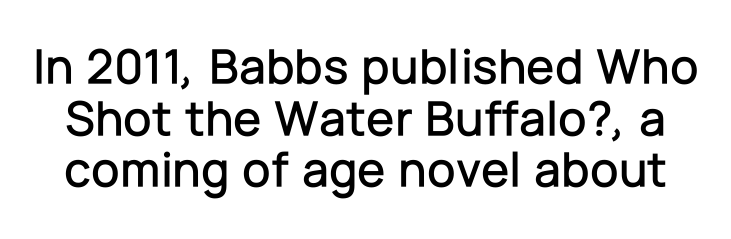
Q: Is the text italic (slanted)? A: No, it is upright.
Q: Is the typeface a serif or a sans-serif typeface? A: Sans-serif.
Q: Is the text underlined? A: No.
Q: Is the spacing between letters normal or unusually wide? A: Normal.
Q: Is the spacing between lines tight, normal or loose? A: Tight.
Q: Width (condensed, normal, or wide)? A: Normal.
Q: Stroke contrast? A: Low.
Q: x-height? A: Medium.
Q: Monospaced? A: No.
